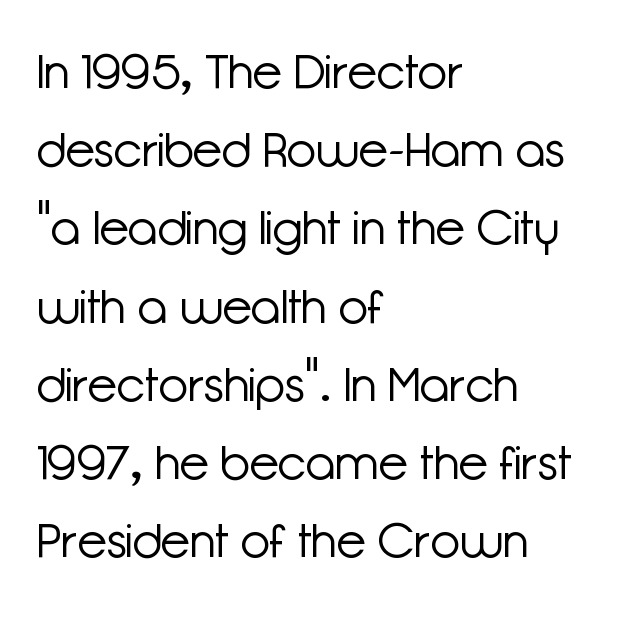
{"serif": "no", "italic": "no", "bold": "no", "weight": "light", "width": "normal", "stroke_contrast": "low", "x_height": "medium", "monospaced": "no", "underline": "no", "align": "left", "line_spacing": "normal", "line_spacing_ratio": 1.63, "letter_spacing": "normal", "letter_spacing_em": 0.0, "glyph_px": 48}
